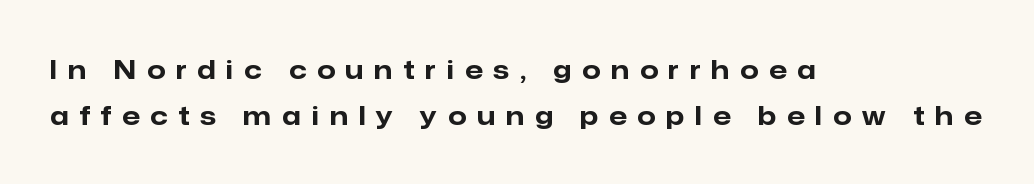
{"italic": "no", "bold": "yes", "underline": "no", "align": "left", "line_spacing_ratio": 1.76, "letter_spacing": "wide", "letter_spacing_em": 0.42, "glyph_px": 26}
